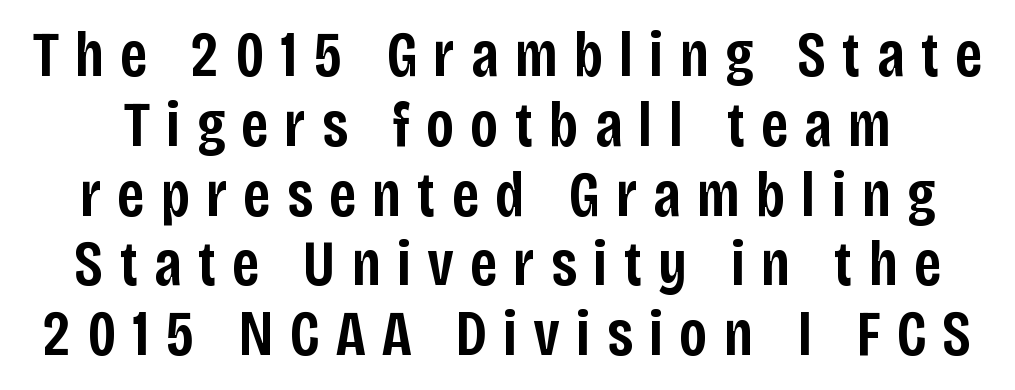
Q: Is the text bold? A: Semi-bold.
Q: Is the text italic (slanted)? A: No, it is upright.
Q: Is the typeface a serif or a sans-serif typeface? A: Sans-serif.
Q: Is the text underlined? A: No.
Q: Is the spacing between letters normal or unusually wide? A: Unusually wide.
Q: Is the spacing between lines tight, normal or loose? A: Tight.
Q: Width (condensed, normal, or wide)? A: Condensed.
Q: Stroke contrast? A: Low.
Q: x-height? A: Large.
Q: Monospaced? A: No.
